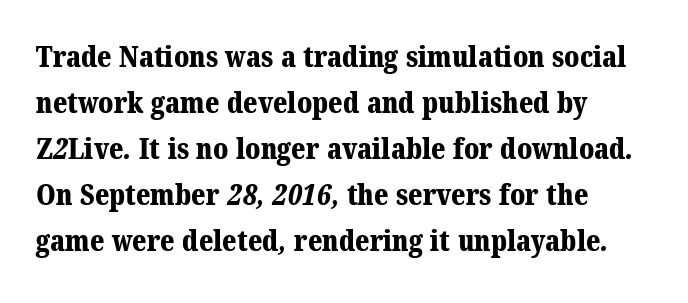
Q: Is the text bold? A: Yes.
Q: Is the typeface a serif or a sans-serif typeface? A: Serif.
Q: Is the text underlined? A: No.
Q: How is the paragraph aligned? A: Left-aligned.
Q: Is the spacing between letters normal or unusually wide? A: Normal.
Q: Is the spacing between lines tight, normal or loose? A: Normal.
Q: Width (condensed, normal, or wide)? A: Normal.
Q: Stroke contrast? A: Medium.
Q: x-height? A: Medium.
Q: Monospaced? A: No.
